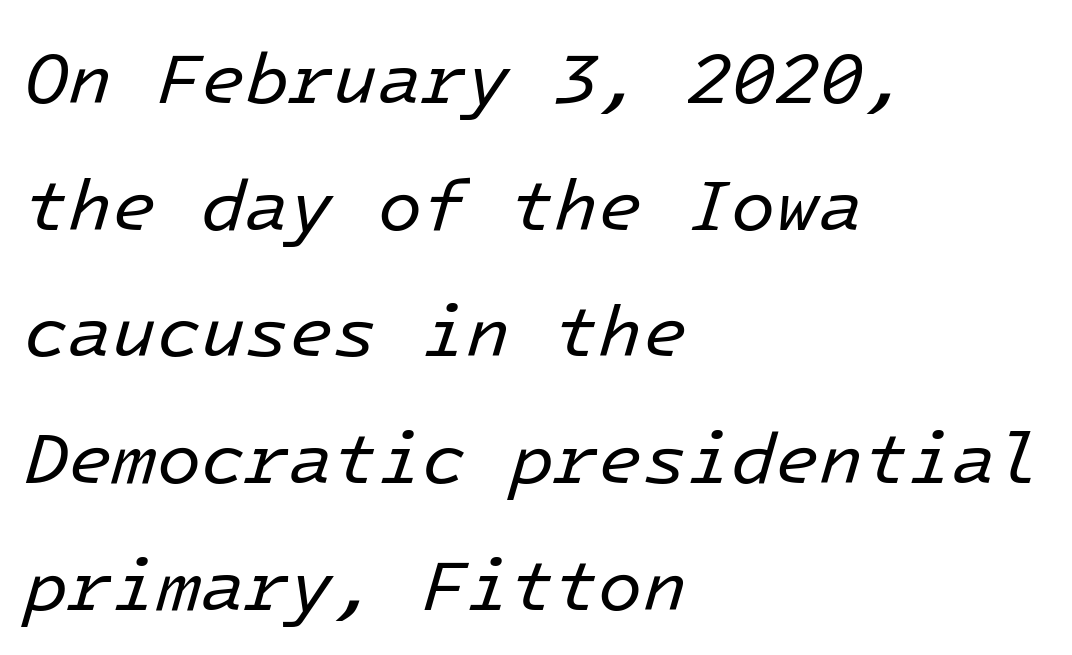
The image shows 72 px regular-weight type, italic (leaning right); set left-aligned, line spacing 1.76x, normal letter spacing, not underlined; low stroke contrast and a medium x-height.
